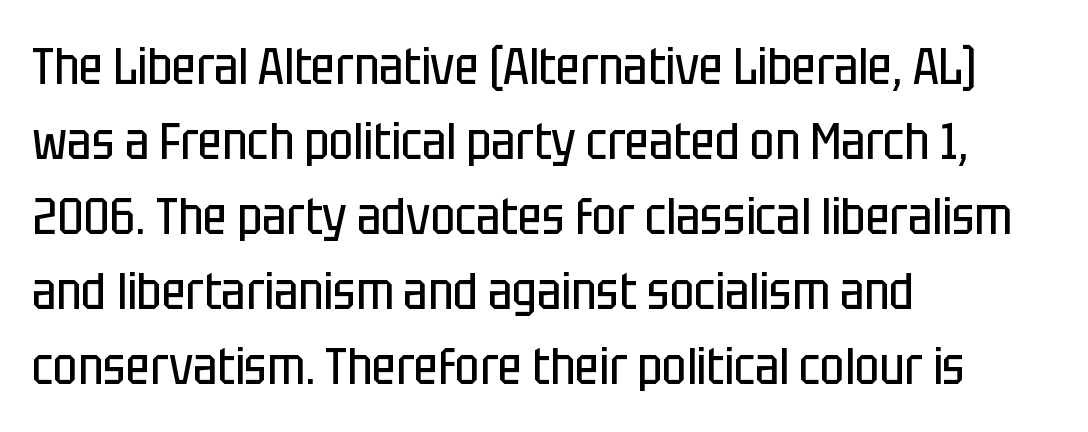
Q: Is the text bold? A: No.
Q: Is the text italic (slanted)? A: No, it is upright.
Q: Is the typeface a serif or a sans-serif typeface? A: Sans-serif.
Q: Is the text underlined? A: No.
Q: How is the paragraph aligned? A: Left-aligned.
Q: Is the spacing between letters normal or unusually wide? A: Normal.
Q: Is the spacing between lines tight, normal or loose? A: Normal.
Q: Width (condensed, normal, or wide)? A: Condensed.
Q: Stroke contrast? A: Low.
Q: x-height? A: Large.
Q: Monospaced? A: No.
